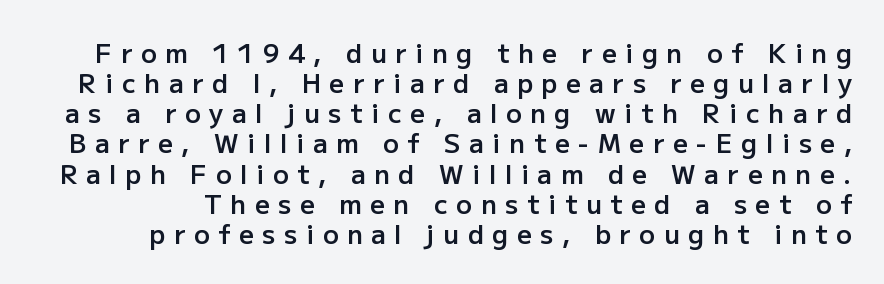
Words appear elongated and porous because spacing is wide. The sample has been set in demibold, a notch under bold. No italicization has been applied; the sample stays upright. The area under the type is left untouched.
